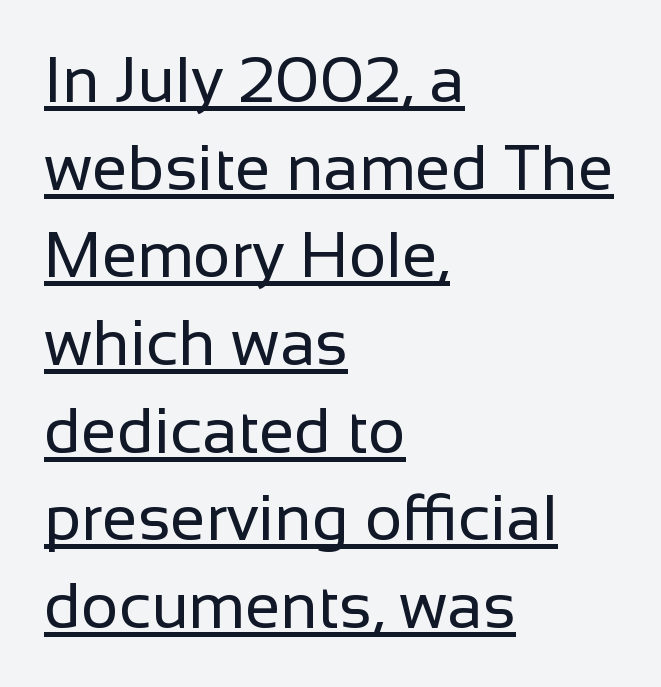
This sample uses plain, unmodified letter spacing. In terms of posture, this sample is upright. Looks like regular typesetting: each glyph gets only the width it needs. Students, observe: this is what conventionally led text looks like.
